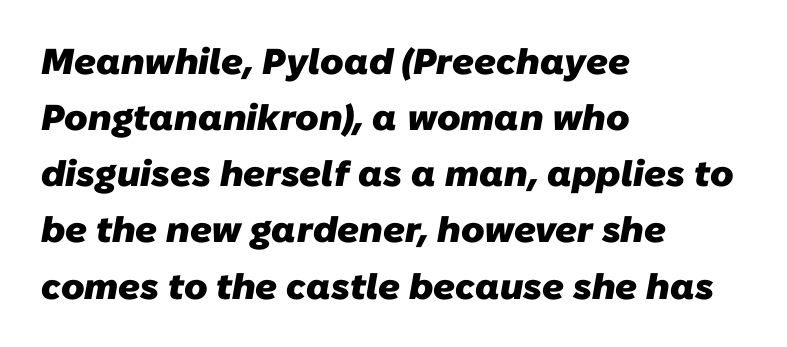
Q: Is the text bold? A: Yes.
Q: Is the typeface a serif or a sans-serif typeface? A: Sans-serif.
Q: Is the text underlined? A: No.
Q: How is the paragraph aligned? A: Left-aligned.
Q: Is the spacing between letters normal or unusually wide? A: Normal.
Q: Is the spacing between lines tight, normal or loose? A: Normal.
Q: Width (condensed, normal, or wide)? A: Normal.
Q: Stroke contrast? A: Low.
Q: x-height? A: Medium.
Q: Monospaced? A: No.
